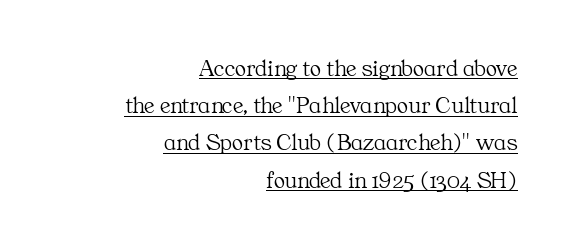
{"italic": "no", "bold": "no", "underline": "yes", "align": "right", "line_spacing": "normal", "line_spacing_ratio": 1.55, "letter_spacing": "normal", "letter_spacing_em": 0.0, "glyph_px": 24}
